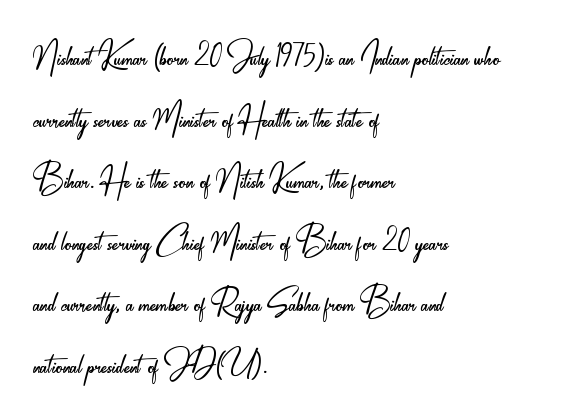
Check the space under the baseline: it is left empty. In terms of letterform style, serifs are entirely absent. Each letter keeps its own natural width here, so spacing adapts to shape.
